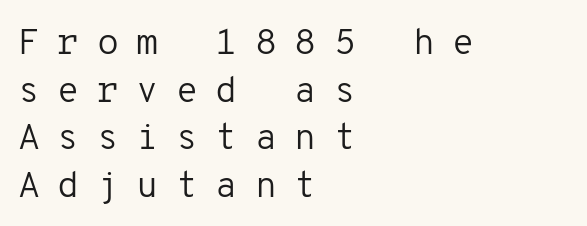
Q: Is the text bold? A: No.
Q: Is the text italic (slanted)? A: No, it is upright.
Q: Is the typeface a serif or a sans-serif typeface? A: Sans-serif.
Q: Is the text underlined? A: No.
Q: How is the paragraph aligned? A: Left-aligned.
Q: Is the spacing between letters normal or unusually wide? A: Unusually wide.
Q: Is the spacing between lines tight, normal or loose? A: Normal.
Q: Width (condensed, normal, or wide)? A: Normal.
Q: Stroke contrast? A: Low.
Q: x-height? A: Medium.
Q: Monospaced? A: Yes.
